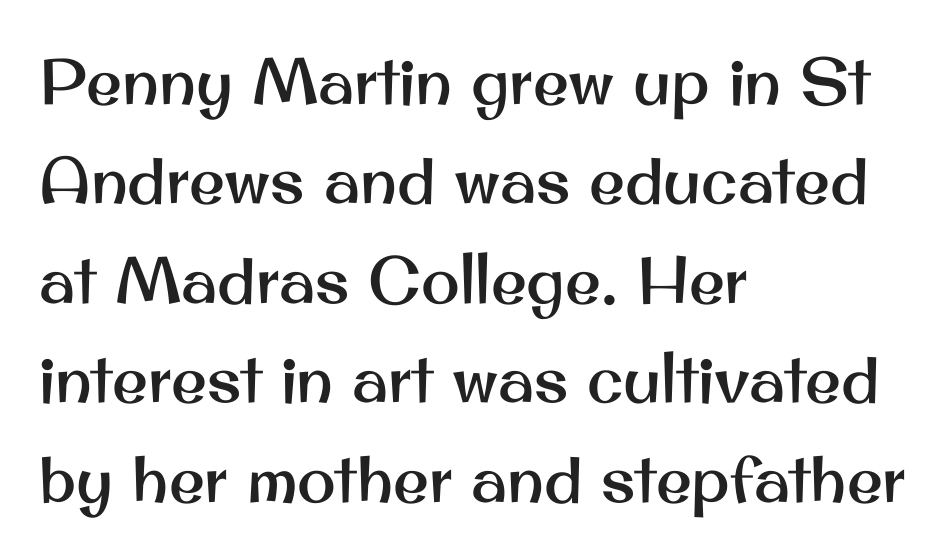
The image shows 65 px sans-serif type, upright; set left-aligned, normal line spacing (1.53x), normal letter spacing, not underlined; medium stroke contrast and a small x-height.
